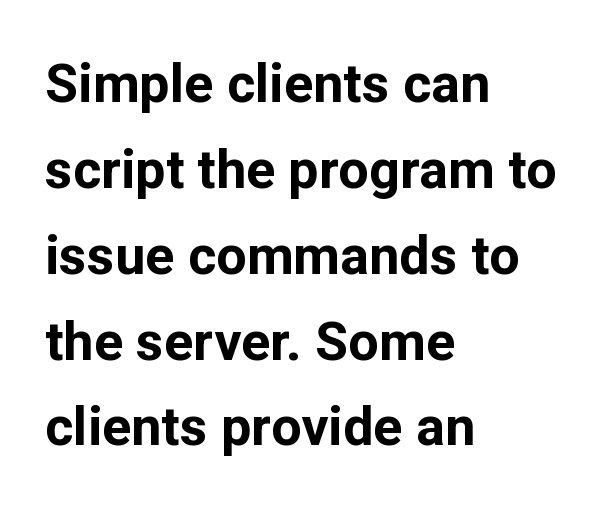
Note: no serifs on the glyphs. Unmarked baselines from the first word to the last. Think of a printed novel: that variable character pitch is what you see here. Whoever set this chose a conventional vertical rhythm. Every character sits straight up, as roman type does. Chunky letters — that's bold for sure.
